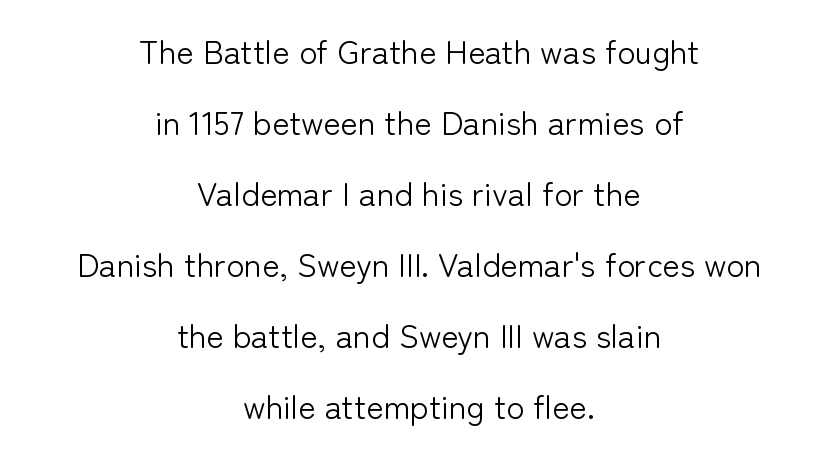
{"serif": "no", "italic": "no", "bold": "no", "weight": "light", "width": "normal", "stroke_contrast": "low", "x_height": "medium", "monospaced": "no", "underline": "no", "align": "center", "line_spacing": "loose", "line_spacing_ratio": 2.15, "letter_spacing": "normal", "letter_spacing_em": 0.0, "glyph_px": 33}
